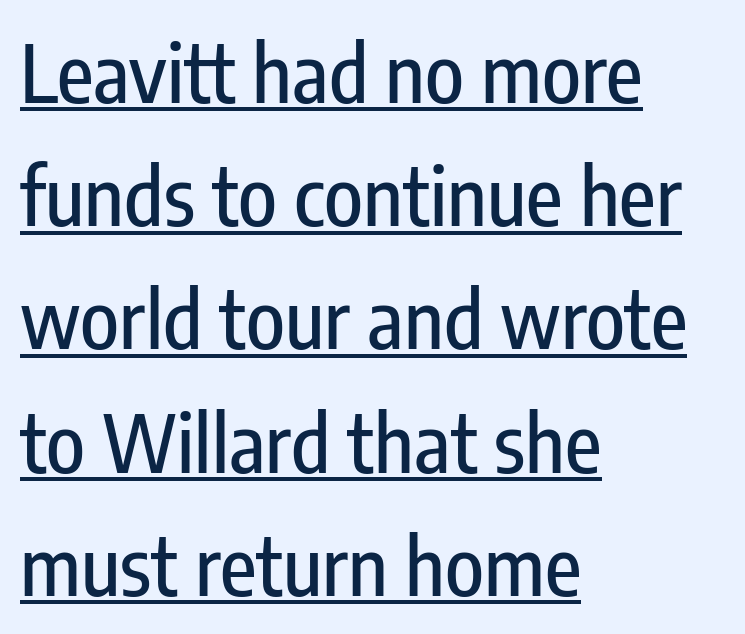
Here the designer chose a conventional face with non-uniform glyph widths. Every word sits above its own underline. The lines in this sample share a left origin and differ only in where they stop. Tracking value appears to be zero — textbook default spacing. The block of text has a typical density, with ordinary space between rows.
